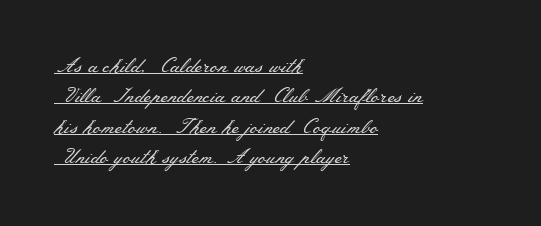
The image shows 20 px text type; set left-aligned, normal line spacing (1.52x), normal letter spacing, underlined.
